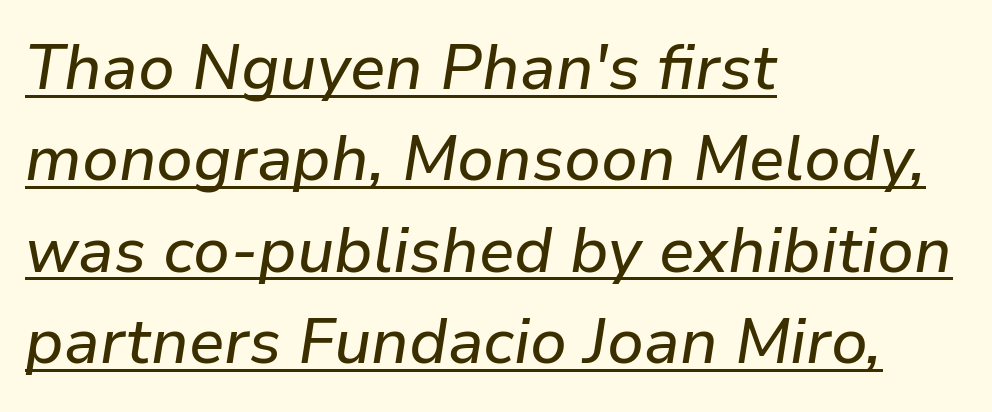
{"italic": "yes", "lean": "right", "slant_degrees": 9, "width": "normal", "stroke_contrast": "low", "x_height": "medium", "monospaced": "no", "underline": "yes", "align": "left", "line_spacing": "normal", "line_spacing_ratio": 1.45, "letter_spacing": "normal", "letter_spacing_em": 0.0, "glyph_px": 63}
